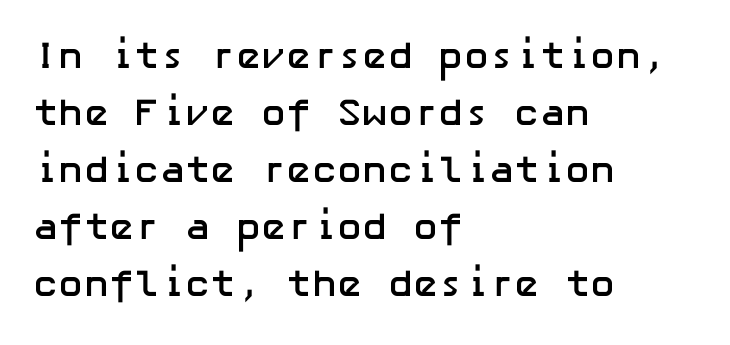
{"serif": "no", "italic": "no", "bold": "yes", "weight": "semibold", "width": "normal", "stroke_contrast": "low", "x_height": "medium", "underline": "no", "align": "left", "line_spacing": "normal", "line_spacing_ratio": 1.5, "letter_spacing": "normal", "letter_spacing_em": 0.0, "glyph_px": 38}
